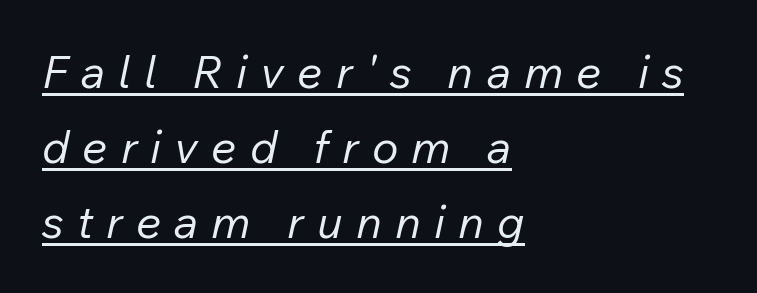
Q: Is the text bold? A: No.
Q: Is the text italic (slanted)? A: Yes, it leans right by about 12 degrees.
Q: Is the text underlined? A: Yes.
Q: How is the paragraph aligned? A: Left-aligned.
Q: Is the spacing between letters normal or unusually wide? A: Unusually wide.
Q: Is the spacing between lines tight, normal or loose? A: Normal.
Q: Width (condensed, normal, or wide)? A: Normal.
Q: Stroke contrast? A: Low.
Q: x-height? A: Medium.
Q: Monospaced? A: No.
